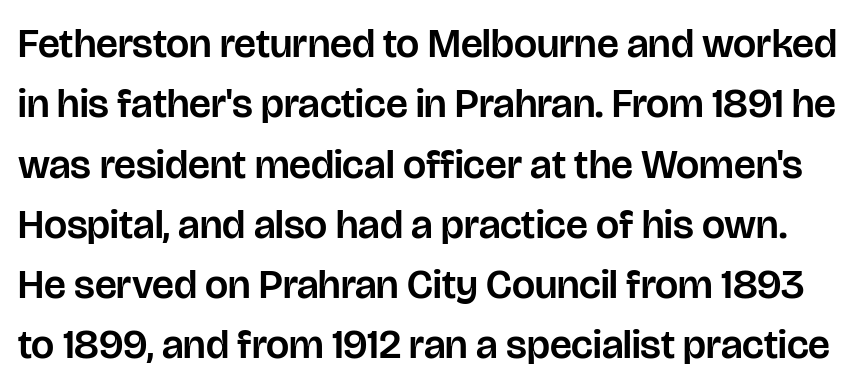
The image shows 41 px sans-serif type, upright; set normal line spacing (1.47x), normal letter spacing, not underlined; low stroke contrast and a large x-height.
